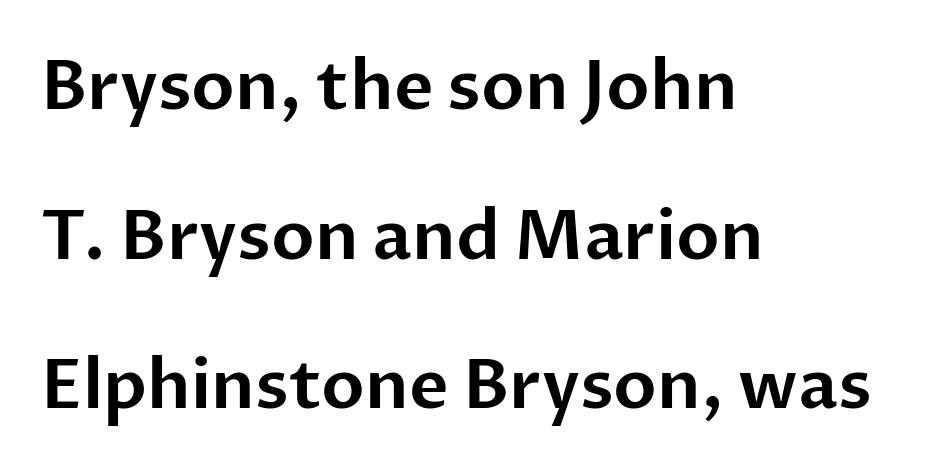
Q: Is the text italic (slanted)? A: No, it is upright.
Q: Is the typeface a serif or a sans-serif typeface? A: Sans-serif.
Q: Is the text underlined? A: No.
Q: How is the paragraph aligned? A: Left-aligned.
Q: Is the spacing between letters normal or unusually wide? A: Normal.
Q: Is the spacing between lines tight, normal or loose? A: Loose.
Q: Width (condensed, normal, or wide)? A: Normal.
Q: Stroke contrast? A: Low.
Q: x-height? A: Medium.
Q: Monospaced? A: No.
